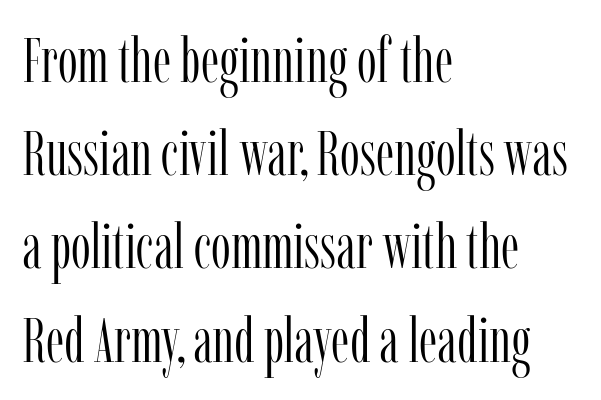
Q: Is the text bold? A: No.
Q: Is the text italic (slanted)? A: No, it is upright.
Q: Is the typeface a serif or a sans-serif typeface? A: Serif.
Q: Is the text underlined? A: No.
Q: How is the paragraph aligned? A: Left-aligned.
Q: Is the spacing between letters normal or unusually wide? A: Normal.
Q: Is the spacing between lines tight, normal or loose? A: Normal.
Q: Width (condensed, normal, or wide)? A: Condensed.
Q: Stroke contrast? A: Low.
Q: x-height? A: Medium.
Q: Monospaced? A: No.
